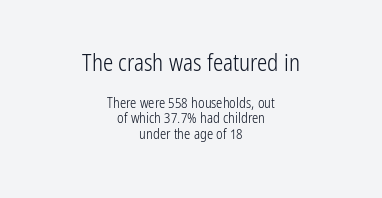
{"italic": "no", "bold": "no", "underline": "no", "align": "center", "line_spacing": "tight", "line_spacing_ratio": 1.11, "letter_spacing": "normal", "letter_spacing_em": 0.0, "larger_block": "first", "size_ratio": 1.64, "glyph_px": 23}
